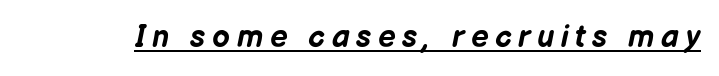
Designer's note — italics engaged. Note the varied advance widths — an 'i' is clearly narrower than an 'm'. A baseline rule has been typeset under these characters. Heavy-handed strokes throughout: this text is bold.
